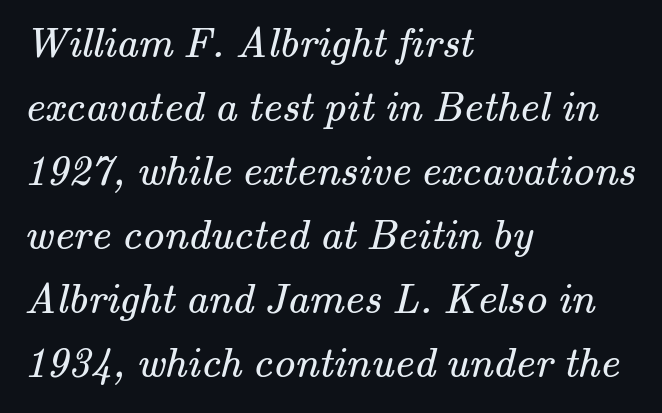
The letters look calm and open, with moderate or lighter stems. This sample is left-justified, so line endings fall wherever the words run out. Glance below the letters and you will spot only blank space. Note: serifs present on the glyphs.
